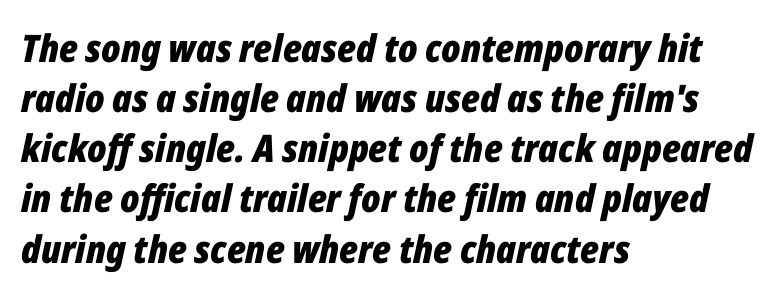
The image shows 38 px bold, condensed type, italic (leaning right); set left-aligned, normal line spacing (1.32x), normal letter spacing, not underlined; low stroke contrast and a medium x-height.
